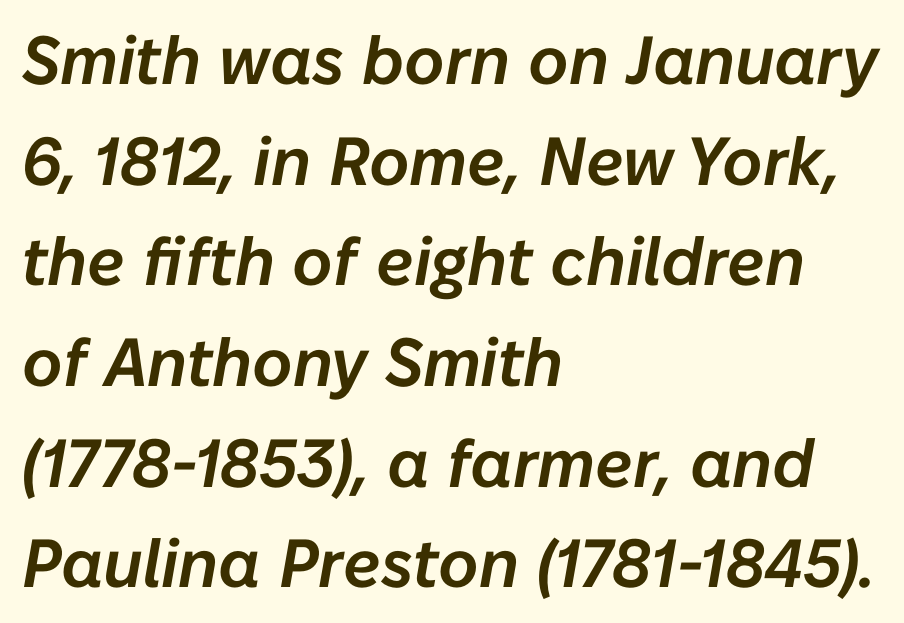
{"italic": "yes", "lean": "right", "slant_degrees": 10, "width": "normal", "stroke_contrast": "low", "x_height": "medium", "monospaced": "no", "underline": "no", "align": "left", "line_spacing": "normal", "line_spacing_ratio": 1.48, "letter_spacing": "normal", "letter_spacing_em": 0.0, "glyph_px": 68}
